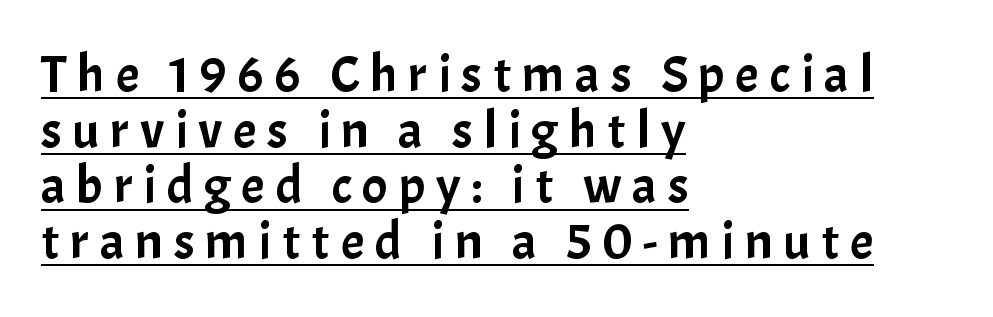
{"serif": "no", "italic": "no", "width": "normal", "stroke_contrast": "low", "x_height": "medium", "monospaced": "no", "underline": "yes", "align": "left", "line_spacing": "tight", "line_spacing_ratio": 1.05, "letter_spacing": "wide", "letter_spacing_em": 0.2, "glyph_px": 53}
